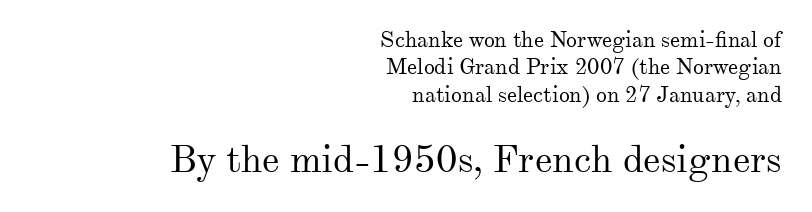
Q: Is the text bold? A: No.
Q: Is the text italic (slanted)? A: No, it is upright.
Q: Is the typeface a serif or a sans-serif typeface? A: Serif.
Q: Is the text underlined? A: No.
Q: How is the paragraph aligned? A: Right-aligned.
Q: Is the spacing between letters normal or unusually wide? A: Normal.
Q: Which block of text is set in a larger size, the first (top) or the second (bottom)? A: The second (bottom) one.
Q: Width (condensed, normal, or wide)? A: Normal.
Q: Stroke contrast? A: Medium.
Q: x-height? A: Small.
Q: Monospaced? A: No.
